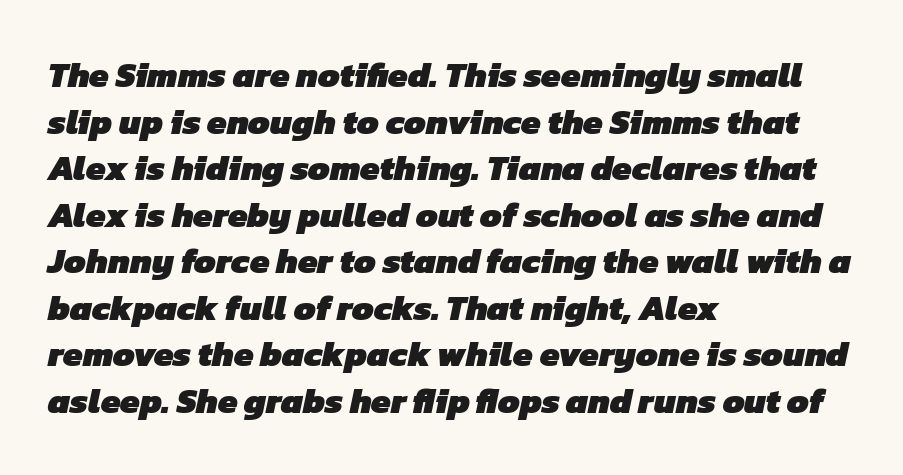
The image shows 35 px heavy sans-serif type; set left-aligned, normal line spacing (1.33x), normal letter spacing, not underlined; low stroke contrast and a medium x-height.
